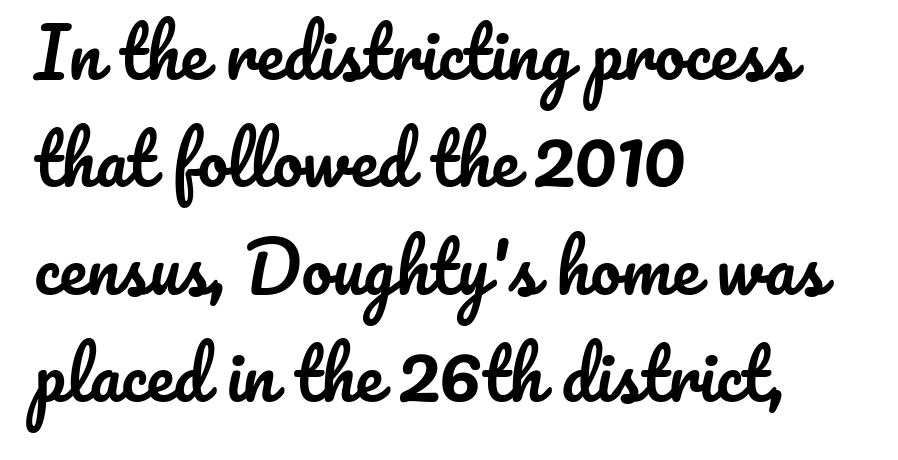
{"width": "normal", "stroke_contrast": "low", "x_height": "small", "monospaced": "no", "underline": "no", "align": "left", "line_spacing": "normal", "line_spacing_ratio": 1.58, "letter_spacing": "normal", "letter_spacing_em": 0.0, "glyph_px": 68}
